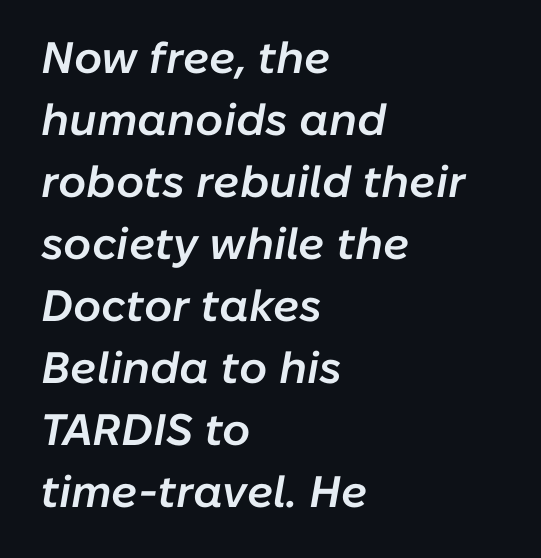
The image shows 44 px semibold type, italic (leaning right); set left-aligned, normal line spacing (1.41x), normal letter spacing, not underlined; low stroke contrast and a medium x-height.
